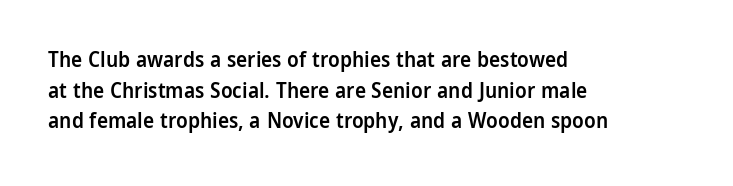
Q: Is the text bold? A: Semi-bold.
Q: Is the text italic (slanted)? A: No, it is upright.
Q: Is the text underlined? A: No.
Q: How is the paragraph aligned? A: Left-aligned.
Q: Is the spacing between letters normal or unusually wide? A: Normal.
Q: Is the spacing between lines tight, normal or loose? A: Normal.
